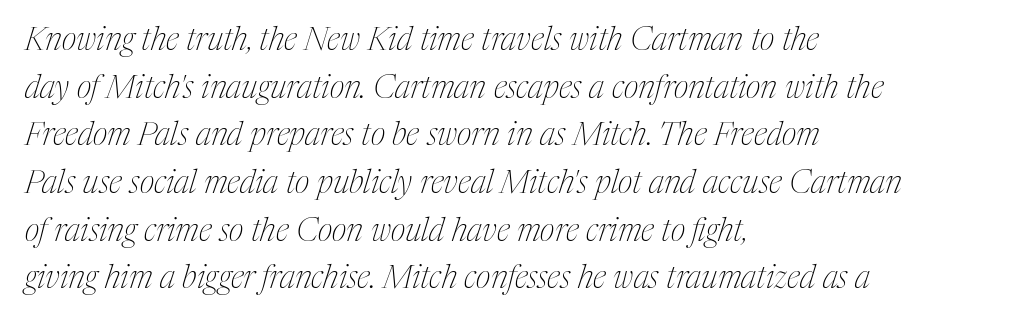
{"serif": "yes", "italic": "yes", "lean": "right", "slant_degrees": 17, "bold": "no", "weight": "thin", "width": "condensed", "stroke_contrast": "medium", "x_height": "medium", "monospaced": "no", "underline": "no", "align": "left", "line_spacing": "normal", "line_spacing_ratio": 1.49, "letter_spacing": "normal", "letter_spacing_em": 0.0, "glyph_px": 32}
